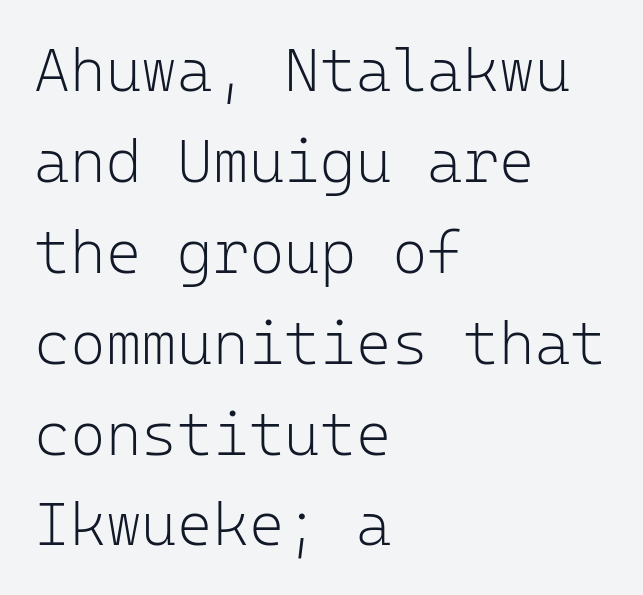
The image shows 61 px light sans-serif type, upright, monospaced; set left-aligned, normal line spacing (1.49x), normal letter spacing, not underlined; low stroke contrast and a medium x-height.
